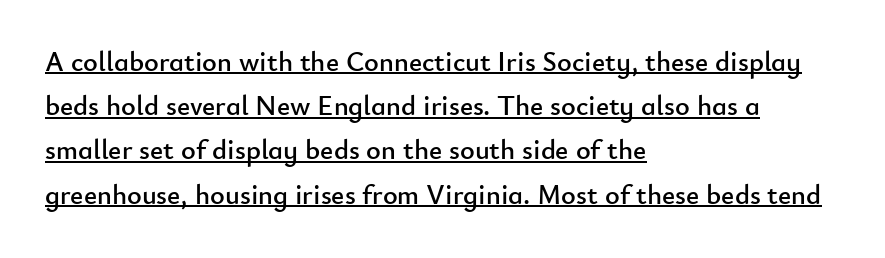
The image shows 28 px sans-serif type, upright; set left-aligned, normal line spacing (1.58x), normal letter spacing, underlined; low stroke contrast and a small x-height.
